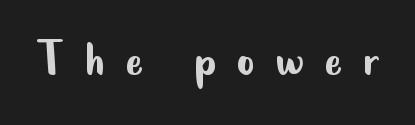
The image shows 55 px regular-weight, condensed sans-serif type, upright; set unusually wide letter spacing (+0.37 em), not underlined; low stroke contrast and a small x-height.
